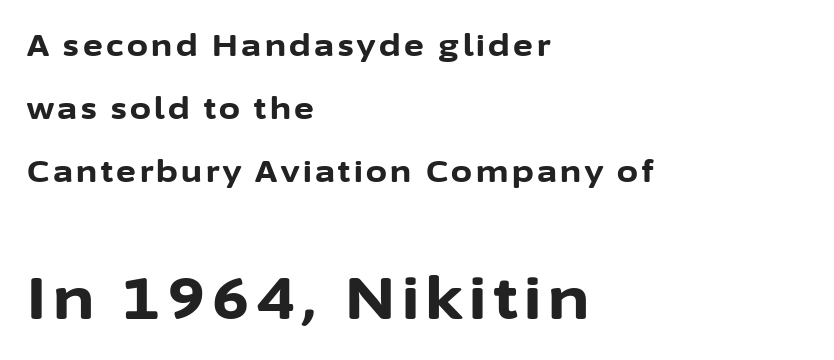
{"serif": "no", "italic": "no", "bold": "yes", "weight": "bold", "width": "normal", "stroke_contrast": "low", "x_height": "medium", "monospaced": "no", "underline": "no", "align": "left", "line_spacing": "loose", "line_spacing_ratio": 2.1, "larger_block": "second", "size_ratio": 1.97, "glyph_px": 59}
